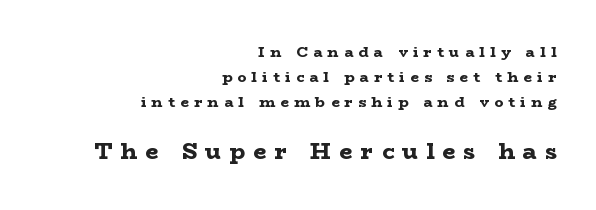
Q: Is the text bold? A: Yes.
Q: Is the text italic (slanted)? A: No, it is upright.
Q: Is the text underlined? A: No.
Q: How is the paragraph aligned? A: Right-aligned.
Q: Is the spacing between letters normal or unusually wide? A: Unusually wide.
Q: Is the spacing between lines tight, normal or loose? A: Normal.
Q: Which block of text is set in a larger size, the first (top) or the second (bottom)? A: The second (bottom) one.
